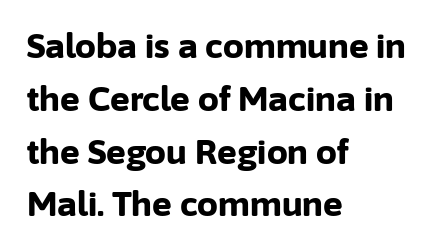
Check the space under the baseline: it is left empty. Upright lettering throughout. A typesetter would call this proportional, since set widths differ per character. Its strokes are broad and dark, the hallmark of bold type.
